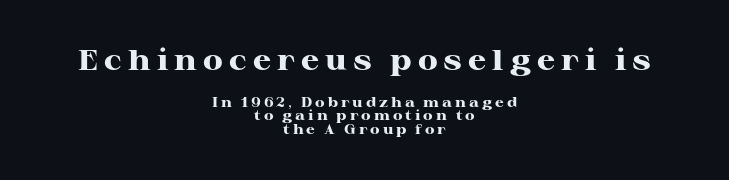
The image shows 29 px heavy, wide serif type, upright; set centered, tight line spacing (0.98x), unusually wide letter spacing (+0.21 em), not underlined; the first (top) block is 2.07x larger; high stroke contrast and a medium x-height.
